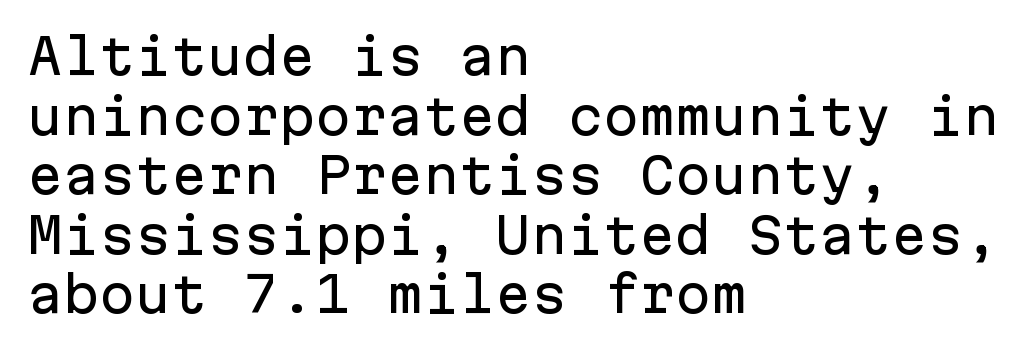
Nobody touched the tracking dial on this one. Posture: upright roman. Monospaced: the letters line up in strict vertical columns. The rag falls on the right side of this text block. Underline: absent. What kind of face is this? One without serifs — a sans.
